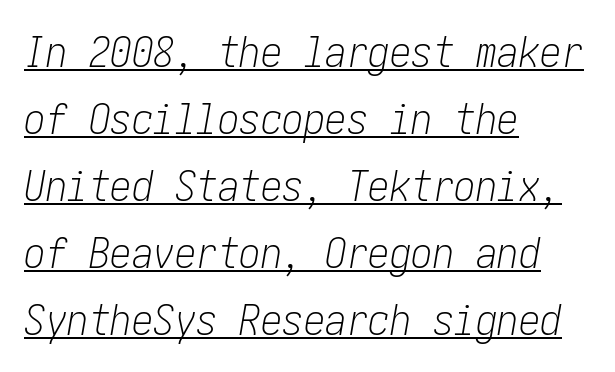
Q: Is the text bold? A: No.
Q: Is the text italic (slanted)? A: Yes, it leans right by about 10 degrees.
Q: Is the text underlined? A: Yes.
Q: How is the paragraph aligned? A: Left-aligned.
Q: Is the spacing between letters normal or unusually wide? A: Normal.
Q: Is the spacing between lines tight, normal or loose? A: Normal.
Q: Width (condensed, normal, or wide)? A: Condensed.
Q: Stroke contrast? A: Low.
Q: x-height? A: Medium.
